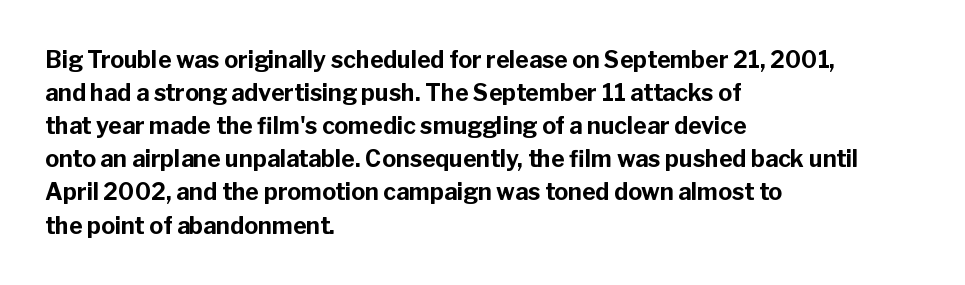
Q: Is the text bold? A: Yes.
Q: Is the text italic (slanted)? A: No, it is upright.
Q: Is the text underlined? A: No.
Q: How is the paragraph aligned? A: Left-aligned.
Q: Is the spacing between letters normal or unusually wide? A: Normal.
Q: Is the spacing between lines tight, normal or loose? A: Normal.
